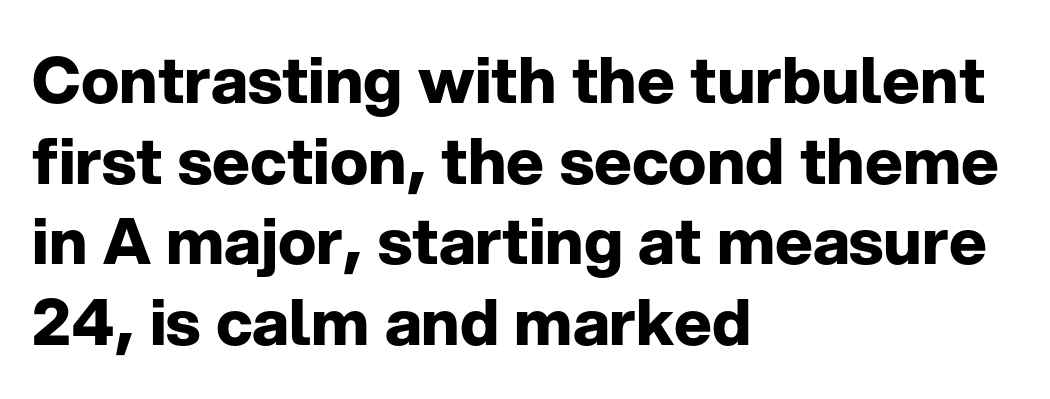
Baseline-to-baseline distance is the conventional proportion of letter height. The face used here has the dense, thick strokes of a bold. The glyphs in this specimen are sans serif. Glance below the letters and you will spot only blank space.
